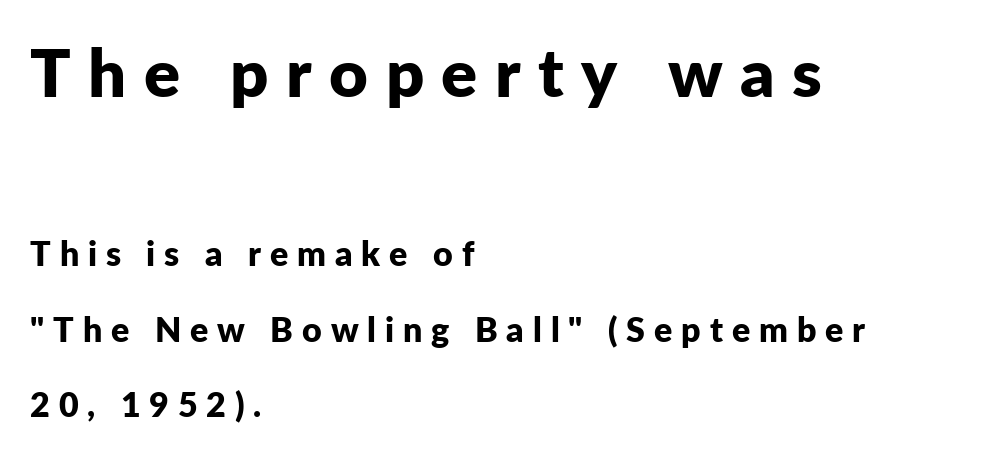
Of the two passages, the one on top uses the larger point size. Its strokes are broad and dark, the hallmark of bold type. You can tell it's not italic because the verticals are truly vertical. Stroke terminals: plain, sans-serif. Varying glyph widths throughout — classic text-font behaviour.
